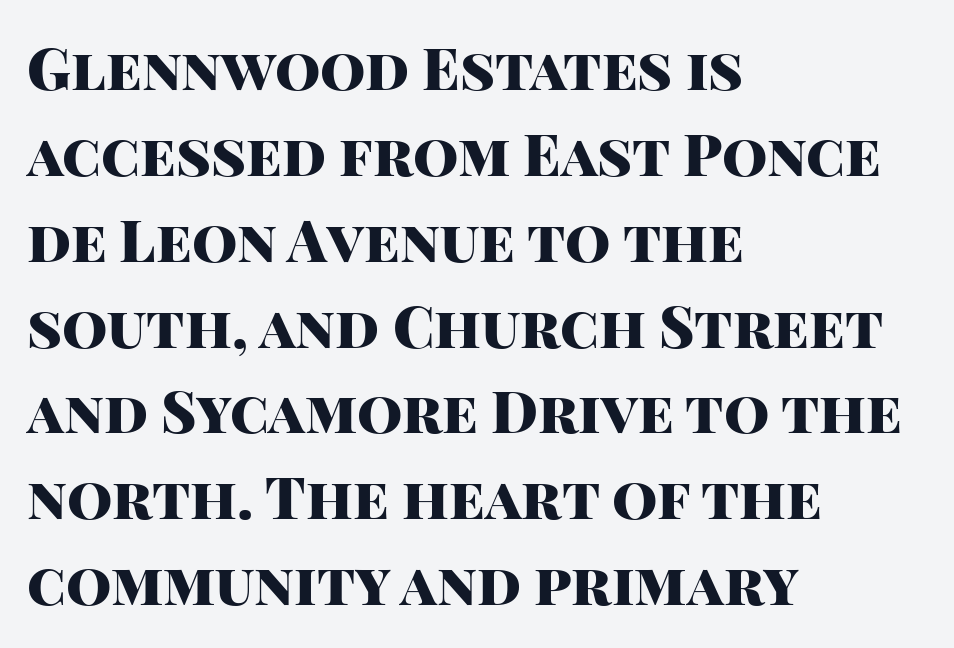
You can tell from the bare stems that sans-serif type was used. The leading is moderate, giving the passage an even texture. Underline: absent. The rendering keeps characters at their native spacing. The face used here is proportionally spaced, like ordinary book or web type. The font is running at its bold setting.
